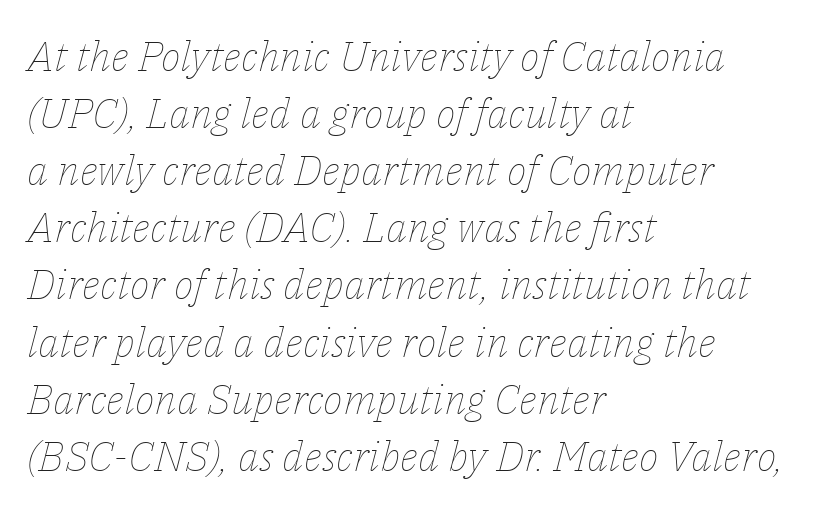
The image shows 42 px thin type, italic (leaning right); set left-aligned, normal line spacing (1.36x), normal letter spacing, not underlined; low stroke contrast and a medium x-height.
